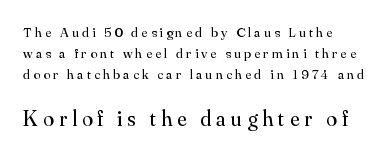
{"italic": "no", "bold": "no", "underline": "no", "line_spacing": "normal", "line_spacing_ratio": 1.51, "letter_spacing": "wide", "letter_spacing_em": 0.23, "larger_block": "second", "size_ratio": 1.57, "glyph_px": 22}
